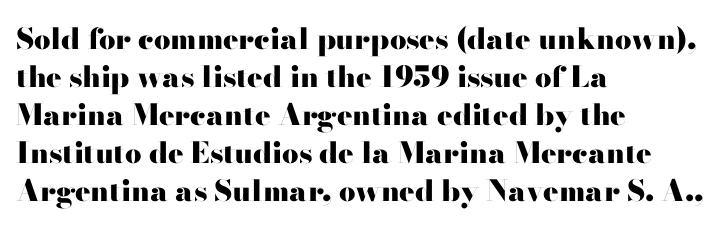
Q: Is the text bold? A: Yes.
Q: Is the text italic (slanted)? A: No, it is upright.
Q: Is the typeface a serif or a sans-serif typeface? A: Serif.
Q: Is the text underlined? A: No.
Q: How is the paragraph aligned? A: Left-aligned.
Q: Is the spacing between letters normal or unusually wide? A: Normal.
Q: Is the spacing between lines tight, normal or loose? A: Normal.
Q: Width (condensed, normal, or wide)? A: Wide.
Q: Stroke contrast? A: High.
Q: x-height? A: Small.
Q: Monospaced? A: No.
